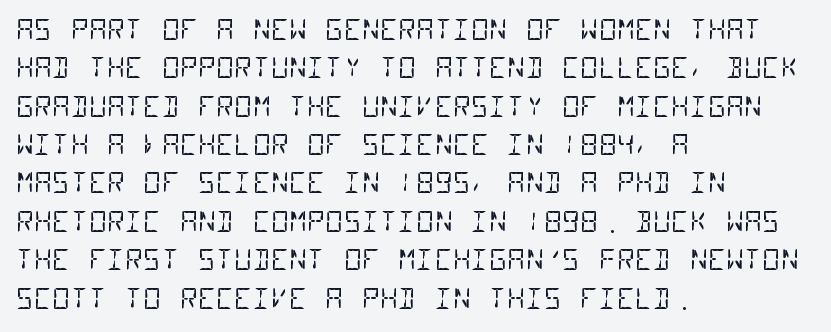
The image shows 28 px regular-weight, condensed sans-serif type, monospaced; set left-aligned, normal line spacing (1.37x), normal letter spacing, not underlined; low stroke contrast and a large x-height.
